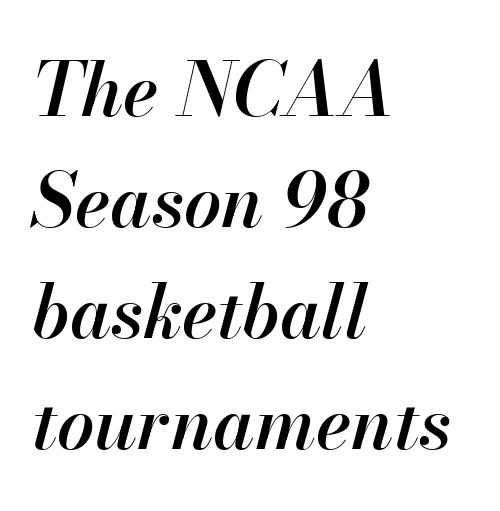
{"italic": "yes", "lean": "right", "slant_degrees": 13, "bold": "semi", "weight": "semibold", "width": "normal", "stroke_contrast": "high", "x_height": "small", "monospaced": "no", "underline": "no", "align": "left", "line_spacing": "normal", "line_spacing_ratio": 1.5, "letter_spacing": "normal", "letter_spacing_em": 0.0, "glyph_px": 74}
